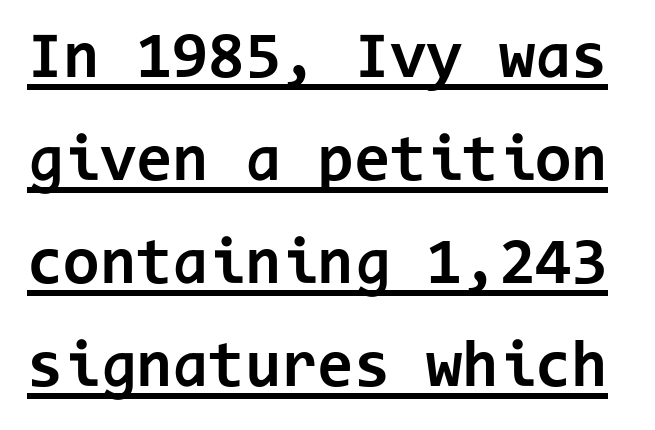
{"serif": "no", "italic": "no", "bold": "yes", "weight": "bold", "width": "normal", "stroke_contrast": "low", "x_height": "medium", "monospaced": "yes", "underline": "yes", "line_spacing": "normal", "line_spacing_ratio": 1.56, "letter_spacing": "normal", "letter_spacing_em": 0.0, "glyph_px": 66}
